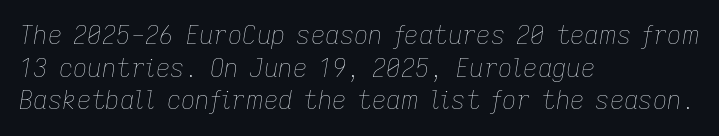
Q: Is the text bold? A: No.
Q: Is the text italic (slanted)? A: Yes, it leans right by about 9 degrees.
Q: Is the text underlined? A: No.
Q: How is the paragraph aligned? A: Left-aligned.
Q: Is the spacing between letters normal or unusually wide? A: Normal.
Q: Is the spacing between lines tight, normal or loose? A: Normal.
